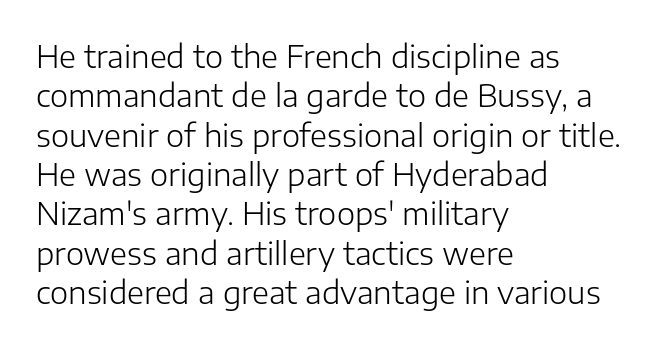
The image shows 31 px light sans-serif type, upright; set left-aligned, normal line spacing (1.27x), normal letter spacing, not underlined; low stroke contrast and a medium x-height.
